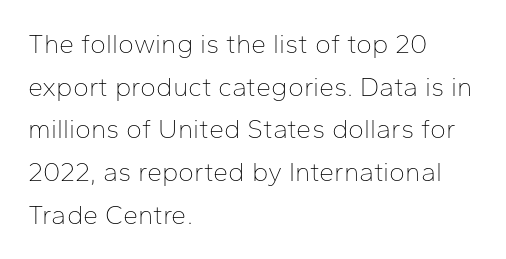
{"italic": "no", "bold": "no", "underline": "no", "align": "left", "line_spacing": "normal", "line_spacing_ratio": 1.58, "letter_spacing": "normal", "letter_spacing_em": 0.0, "glyph_px": 27}
